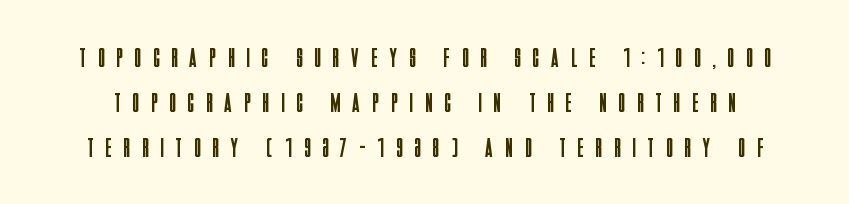
Q: Is the text bold? A: No.
Q: Is the text italic (slanted)? A: No, it is upright.
Q: Is the text underlined? A: No.
Q: Is the spacing between letters normal or unusually wide? A: Unusually wide.
Q: Is the spacing between lines tight, normal or loose? A: Normal.
